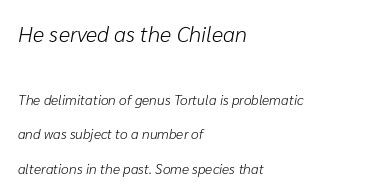
Successive baselines arrive slowly, with a big drop between each. Larger block? The one above; the one below is distinctly smaller. Is the type heavy? It reads as light-to-regular instead. The text carries the slant typical of an italic or oblique font.
